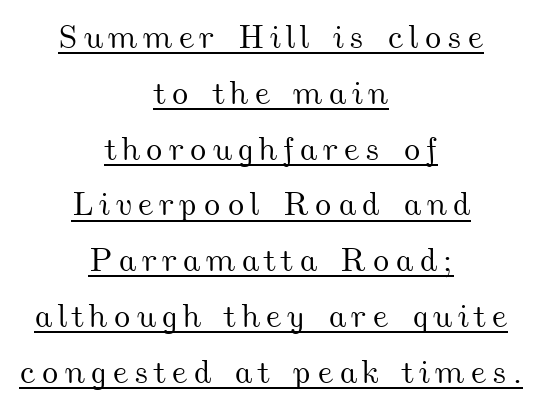
{"width": "wide", "stroke_contrast": "medium", "x_height": "small", "monospaced": "no", "underline": "yes", "align": "center", "line_spacing": "normal", "line_spacing_ratio": 1.69, "glyph_px": 33}
